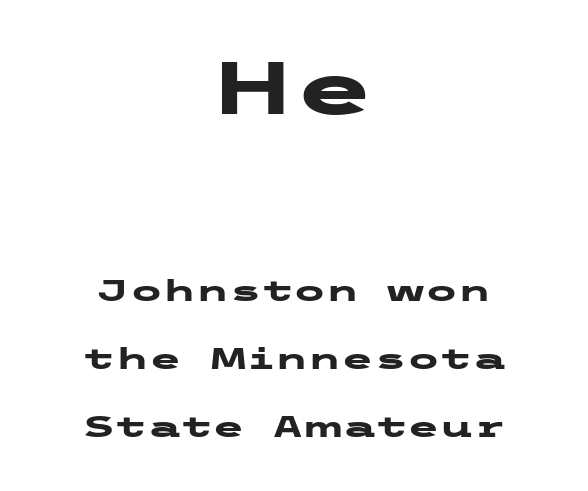
{"serif": "no", "italic": "no", "bold": "yes", "weight": "heavy", "width": "wide", "stroke_contrast": "low", "x_height": "medium", "underline": "no", "align": "center", "line_spacing": "loose", "line_spacing_ratio": 2.27, "letter_spacing": "normal", "letter_spacing_em": 0.0, "larger_block": "first", "size_ratio": 2.47, "glyph_px": 74}
